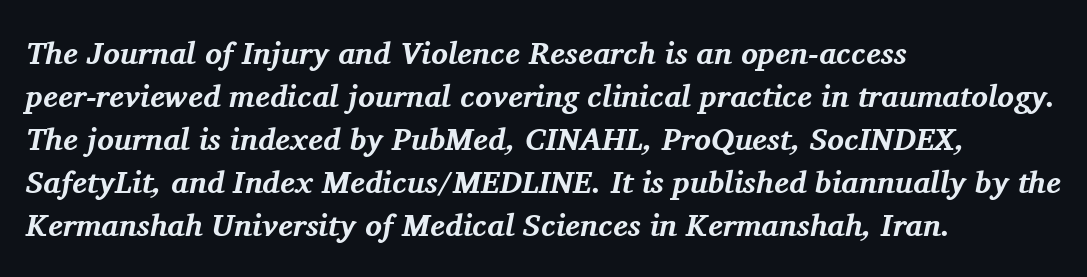
The image shows 31 px bold serif type, italic (leaning right); set left-aligned, normal line spacing (1.39x), normal letter spacing, not underlined; medium stroke contrast and a medium x-height.
